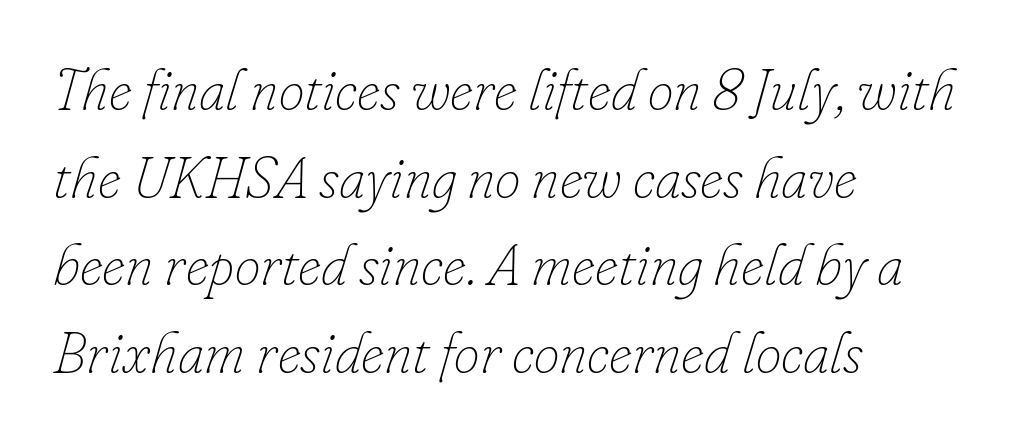
{"italic": "yes", "lean": "right", "slant_degrees": 16, "bold": "no", "weight": "thin", "width": "normal", "stroke_contrast": "low", "x_height": "small", "monospaced": "no", "underline": "no", "align": "left", "line_spacing": "normal", "line_spacing_ratio": 1.51, "letter_spacing": "normal", "letter_spacing_em": 0.0, "glyph_px": 58}
